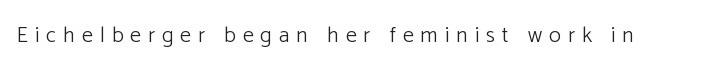
The image shows 22 px text type, upright; set unusually wide letter spacing (+0.32 em), not underlined.
